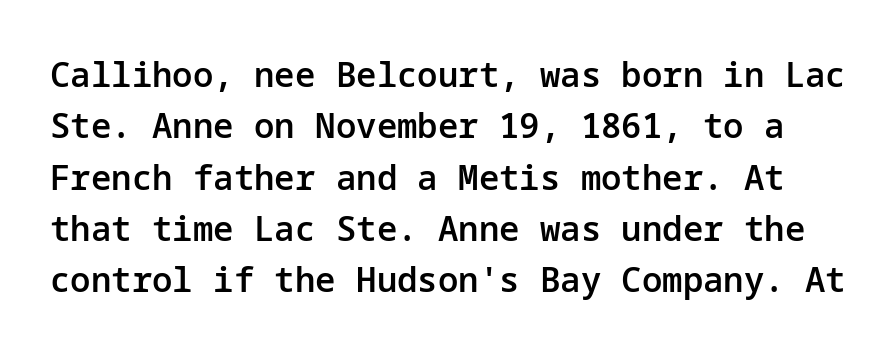
{"serif": "no", "italic": "no", "bold": "semi", "weight": "semibold", "width": "normal", "stroke_contrast": "low", "x_height": "medium", "underline": "no", "line_spacing": "normal", "line_spacing_ratio": 1.51, "letter_spacing": "normal", "letter_spacing_em": 0.0, "glyph_px": 34}
